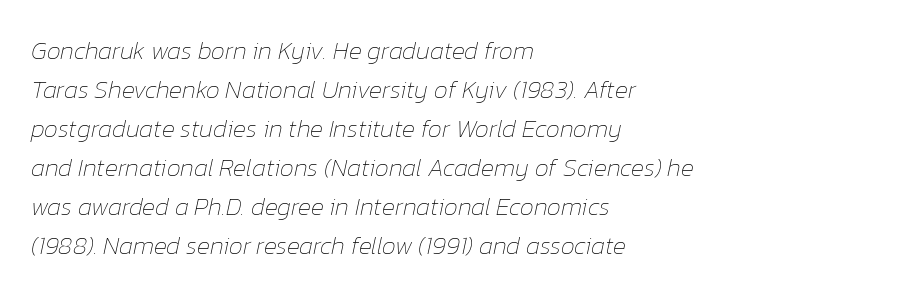
Q: Is the text bold? A: No.
Q: Is the text italic (slanted)? A: Yes, it leans right by about 12 degrees.
Q: Is the text underlined? A: No.
Q: How is the paragraph aligned? A: Left-aligned.
Q: Is the spacing between letters normal or unusually wide? A: Normal.
Q: Is the spacing between lines tight, normal or loose? A: Normal.
